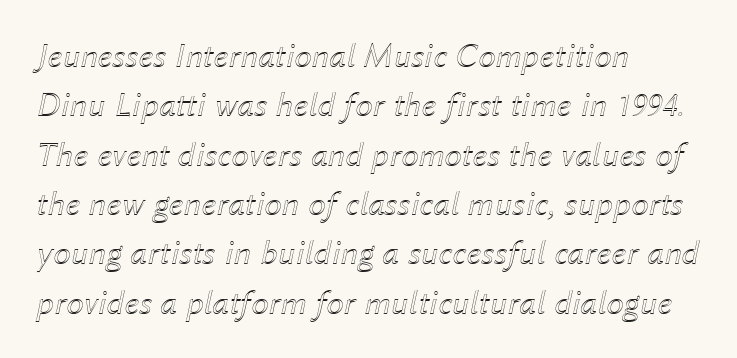
Q: Is the text italic (slanted)? A: Yes, it leans right by about 12 degrees.
Q: Is the text underlined? A: No.
Q: How is the paragraph aligned? A: Left-aligned.
Q: Is the spacing between letters normal or unusually wide? A: Normal.
Q: Is the spacing between lines tight, normal or loose? A: Normal.
Q: Width (condensed, normal, or wide)? A: Normal.
Q: x-height? A: Medium.
Q: Monospaced? A: No.
